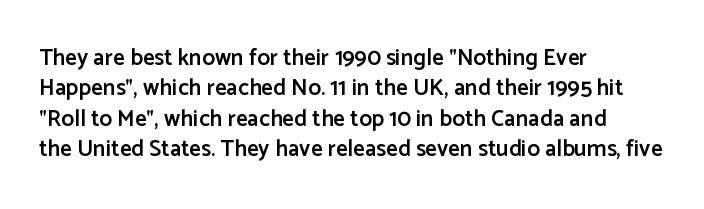
{"italic": "no", "bold": "semi", "underline": "no", "align": "left", "line_spacing": "normal", "line_spacing_ratio": 1.32, "letter_spacing": "normal", "letter_spacing_em": 0.0, "glyph_px": 23}
